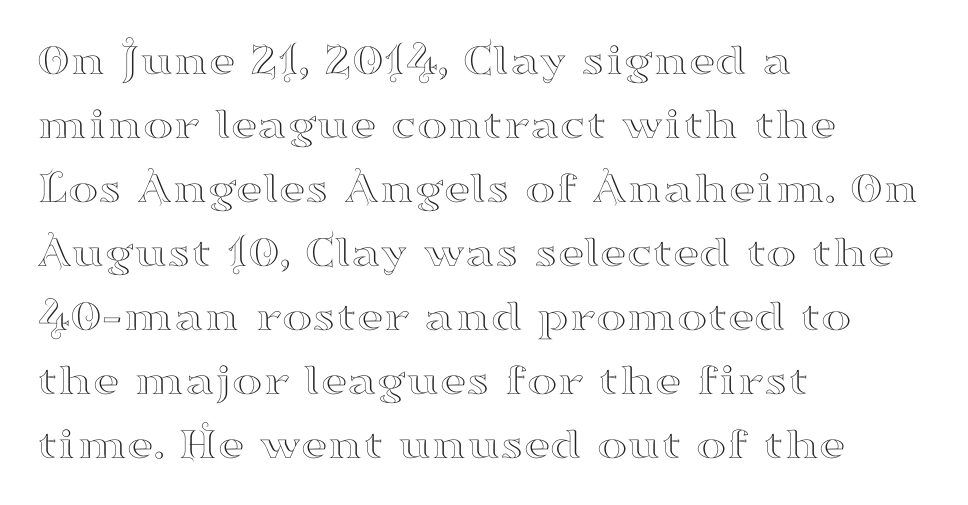
The image shows 46 px wide serif type, upright; set left-aligned, normal line spacing (1.39x), normal letter spacing, not underlined; high stroke contrast and a small x-height.
